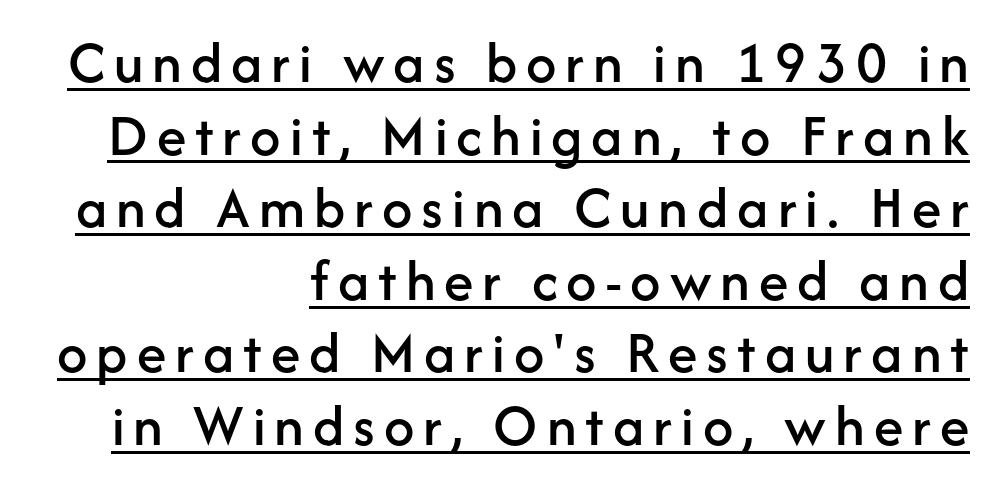
Q: Is the text italic (slanted)? A: No, it is upright.
Q: Is the typeface a serif or a sans-serif typeface? A: Sans-serif.
Q: Is the text underlined? A: Yes.
Q: How is the paragraph aligned? A: Right-aligned.
Q: Width (condensed, normal, or wide)? A: Normal.
Q: Stroke contrast? A: Low.
Q: x-height? A: Medium.
Q: Monospaced? A: No.
